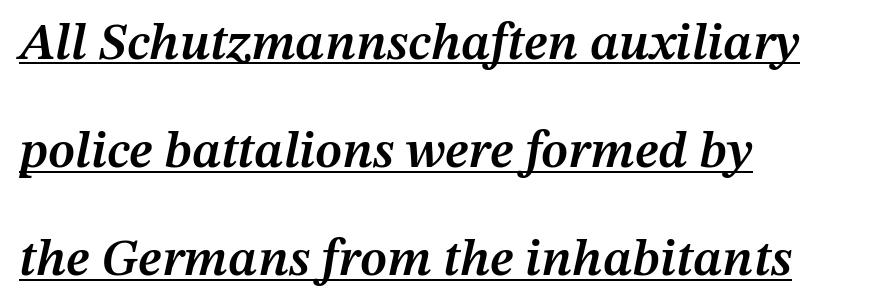
Q: Is the text bold? A: Semi-bold.
Q: Is the text italic (slanted)? A: Yes, it leans right by about 12 degrees.
Q: Is the text underlined? A: Yes.
Q: How is the paragraph aligned? A: Left-aligned.
Q: Is the spacing between letters normal or unusually wide? A: Normal.
Q: Is the spacing between lines tight, normal or loose? A: Loose.
Q: Width (condensed, normal, or wide)? A: Normal.
Q: Stroke contrast? A: Medium.
Q: x-height? A: Medium.
Q: Monospaced? A: No.
